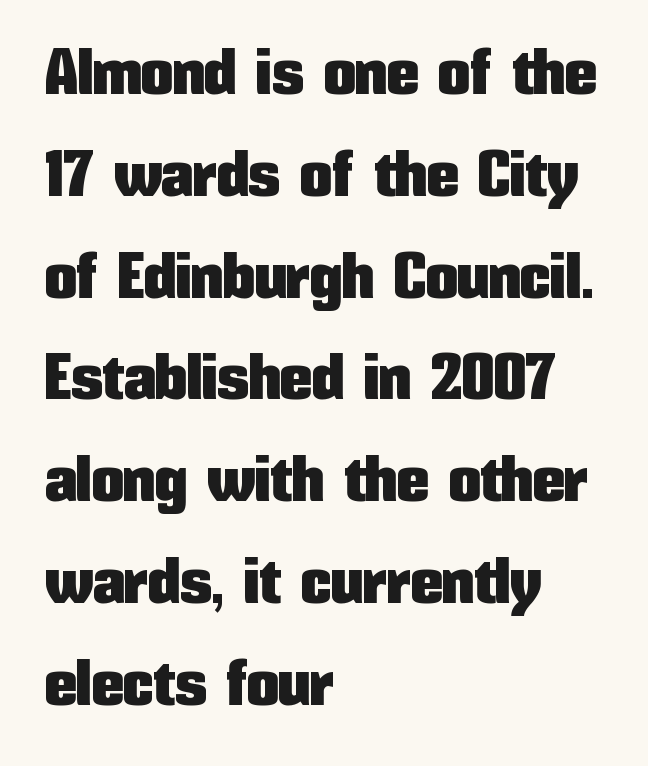
The image shows 64 px condensed sans-serif type, upright; set left-aligned, normal line spacing (1.59x), normal letter spacing, not underlined; low stroke contrast and a medium x-height.
